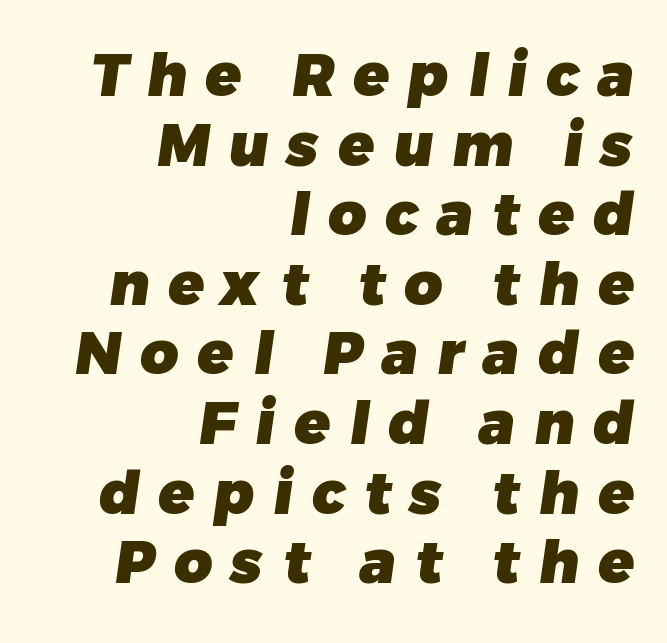
{"serif": "no", "bold": "yes", "weight": "heavy", "width": "normal", "stroke_contrast": "low", "x_height": "medium", "monospaced": "no", "underline": "no", "align": "right", "line_spacing_ratio": 1.18, "letter_spacing": "wide", "letter_spacing_em": 0.32, "glyph_px": 59}
